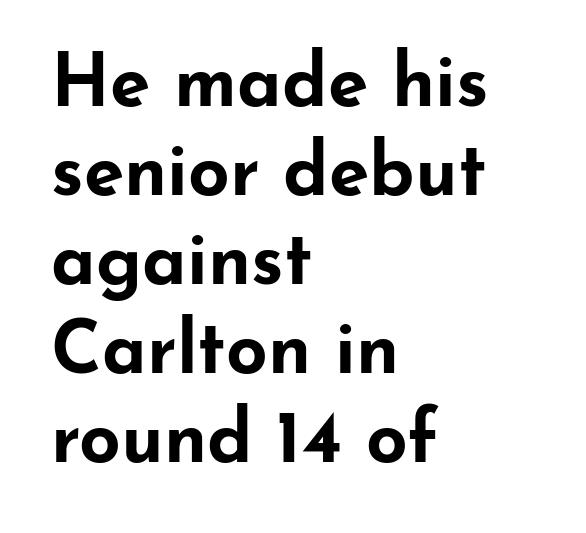
The text block is weighted toward the left margin, trailing off unevenly rightward. The lettering holds an erect, upright posture throughout. These words are printed bold, with thick strokes throughout. How are the letters spaced? Ordinarily, with no added tracking.
